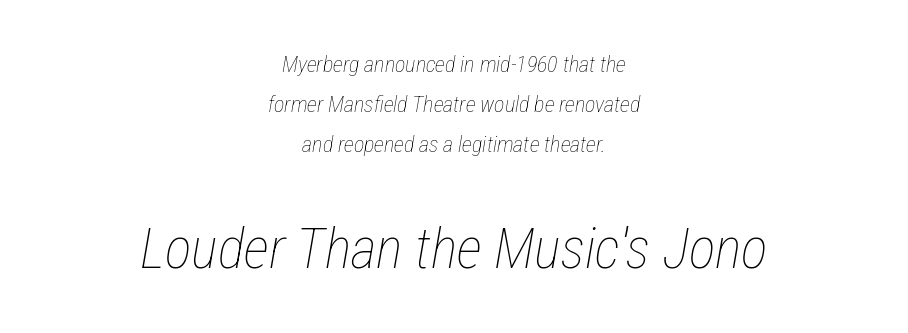
Nobody drew a line under any word here. The horizontal fit of the characters is conventional and even. A student would notice the bottom passage is typeset larger than what precedes it. Character widths vary here, with narrow letters taking less room than wide ones.
